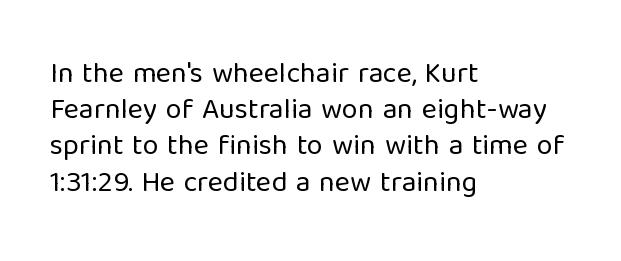
Q: Is the text bold? A: No.
Q: Is the text italic (slanted)? A: No, it is upright.
Q: Is the typeface a serif or a sans-serif typeface? A: Sans-serif.
Q: Is the text underlined? A: No.
Q: How is the paragraph aligned? A: Left-aligned.
Q: Is the spacing between letters normal or unusually wide? A: Normal.
Q: Is the spacing between lines tight, normal or loose? A: Normal.
Q: Width (condensed, normal, or wide)? A: Normal.
Q: Stroke contrast? A: Low.
Q: x-height? A: Medium.
Q: Monospaced? A: No.
